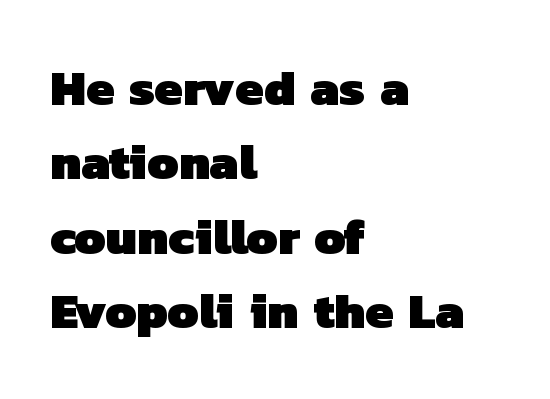
Q: Is the text bold? A: Yes.
Q: Is the typeface a serif or a sans-serif typeface? A: Sans-serif.
Q: Is the text underlined? A: No.
Q: How is the paragraph aligned? A: Left-aligned.
Q: Is the spacing between letters normal or unusually wide? A: Normal.
Q: Is the spacing between lines tight, normal or loose? A: Normal.
Q: Width (condensed, normal, or wide)? A: Normal.
Q: Stroke contrast? A: Low.
Q: x-height? A: Medium.
Q: Monospaced? A: No.
